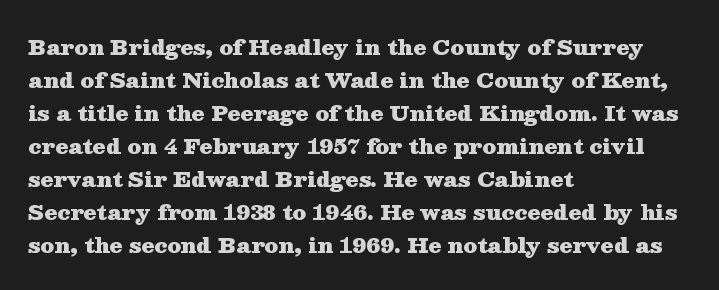
The image shows 21 px bold type, upright; set left-aligned, normal line spacing (1.57x), normal letter spacing, not underlined.
